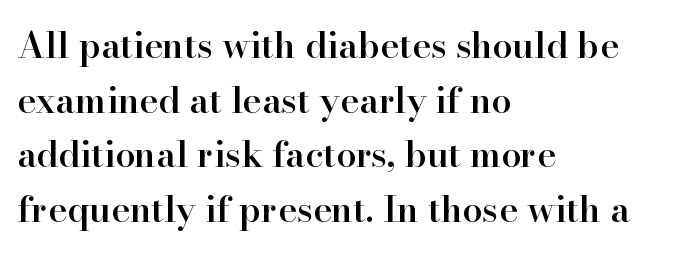
Q: Is the text bold? A: Semi-bold.
Q: Is the text italic (slanted)? A: No, it is upright.
Q: Is the typeface a serif or a sans-serif typeface? A: Serif.
Q: Is the text underlined? A: No.
Q: How is the paragraph aligned? A: Left-aligned.
Q: Is the spacing between letters normal or unusually wide? A: Normal.
Q: Is the spacing between lines tight, normal or loose? A: Normal.
Q: Width (condensed, normal, or wide)? A: Normal.
Q: Stroke contrast? A: High.
Q: x-height? A: Small.
Q: Monospaced? A: No.
